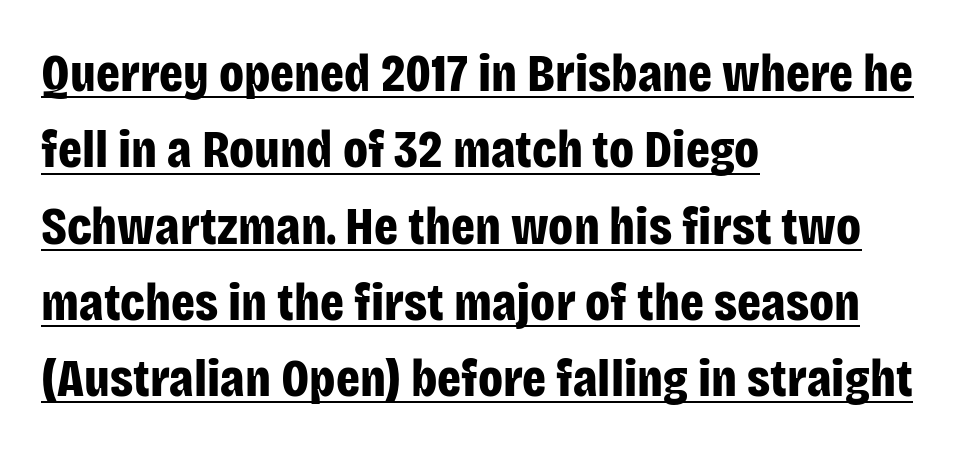
{"serif": "no", "italic": "no", "bold": "yes", "weight": "bold", "width": "condensed", "stroke_contrast": "low", "x_height": "large", "monospaced": "no", "underline": "yes", "align": "left", "line_spacing": "normal", "line_spacing_ratio": 1.44, "letter_spacing": "normal", "letter_spacing_em": 0.0, "glyph_px": 53}
